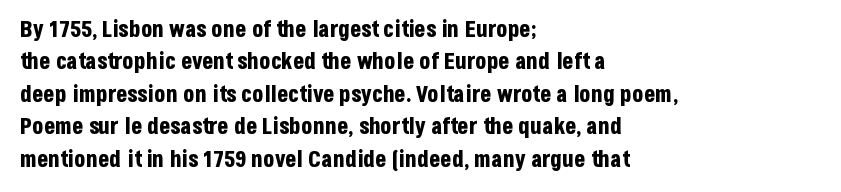
The image shows 23 px bold type, upright; set left-aligned, normal line spacing (1.41x), normal letter spacing, not underlined.
